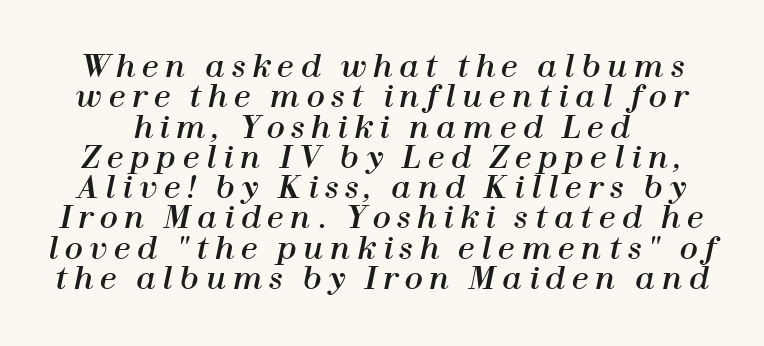
It's the slanting kind of type. The letterforms stand isolated, each surrounded by extra space. The passage shown is not underscored anywhere. Compared with typical paragraphs, the rows here are closer together. The passage shown is typed in a proportional face where columns would drift.
